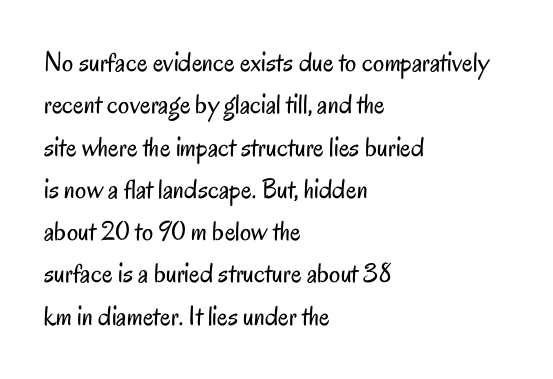
These lines stack with their left ends in a neat column. Words float on clear page, feet unadorned. Bold? No — there's no thickening of the strokes. The rendering shows plain stroke endings on the letterforms — a sans-serif design.
